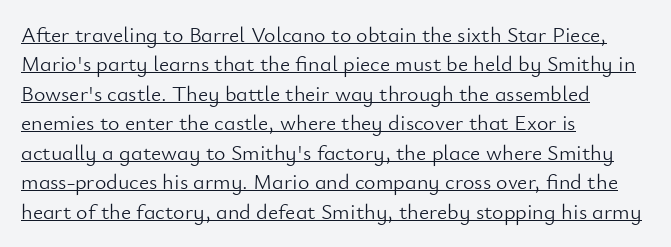
Here the glyphs are tracked normally, forming tight word shapes. The strokes carry an ordinary text weight at most. Typeset ragged right — the left edge is the straight one. Honestly, the underline is the first thing you notice here. Rendered with straight, roman letterforms. The vertical gap from one line to the next is medium.
